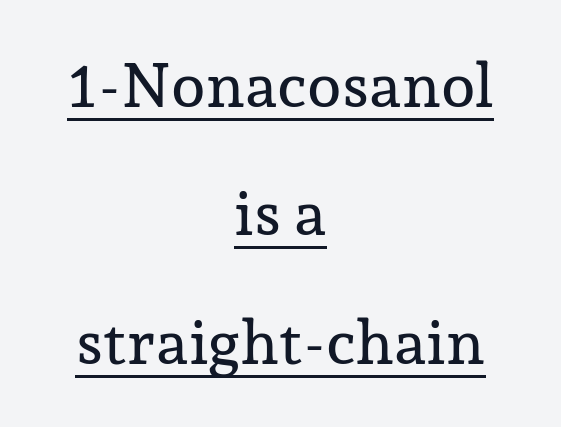
{"serif": "yes", "italic": "no", "width": "normal", "stroke_contrast": "low", "x_height": "medium", "monospaced": "no", "underline": "yes", "align": "center", "line_spacing": "loose", "line_spacing_ratio": 2.07, "letter_spacing": "normal", "letter_spacing_em": 0.0, "glyph_px": 62}
